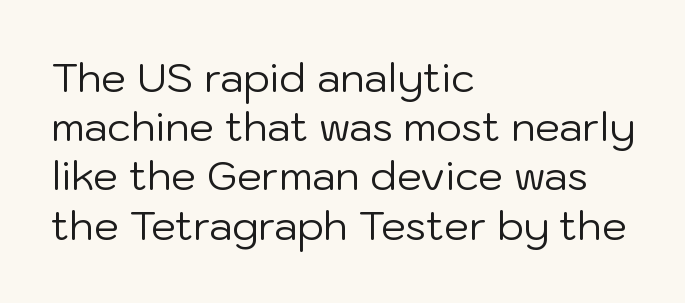
Q: Is the text bold? A: No.
Q: Is the text italic (slanted)? A: No, it is upright.
Q: Is the typeface a serif or a sans-serif typeface? A: Sans-serif.
Q: Is the text underlined? A: No.
Q: How is the paragraph aligned? A: Left-aligned.
Q: Is the spacing between letters normal or unusually wide? A: Normal.
Q: Width (condensed, normal, or wide)? A: Normal.
Q: Stroke contrast? A: Low.
Q: x-height? A: Medium.
Q: Monospaced? A: No.
